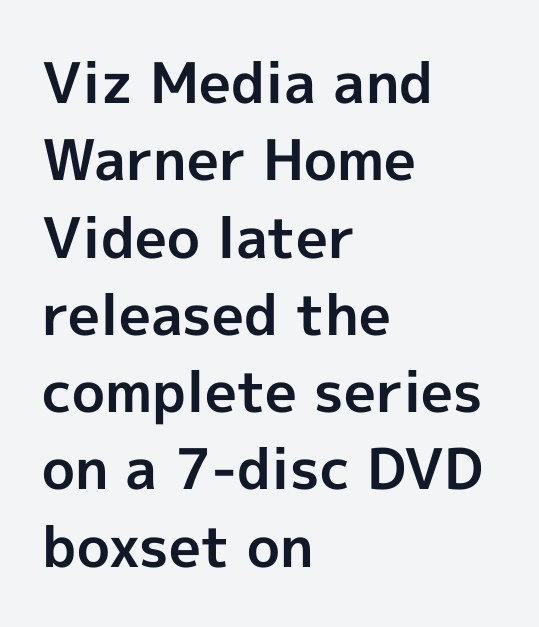
Q: Is the text bold? A: Yes.
Q: Is the text italic (slanted)? A: No, it is upright.
Q: Is the typeface a serif or a sans-serif typeface? A: Sans-serif.
Q: Is the text underlined? A: No.
Q: How is the paragraph aligned? A: Left-aligned.
Q: Is the spacing between letters normal or unusually wide? A: Normal.
Q: Is the spacing between lines tight, normal or loose? A: Normal.
Q: Width (condensed, normal, or wide)? A: Normal.
Q: x-height? A: Medium.
Q: Monospaced? A: No.
